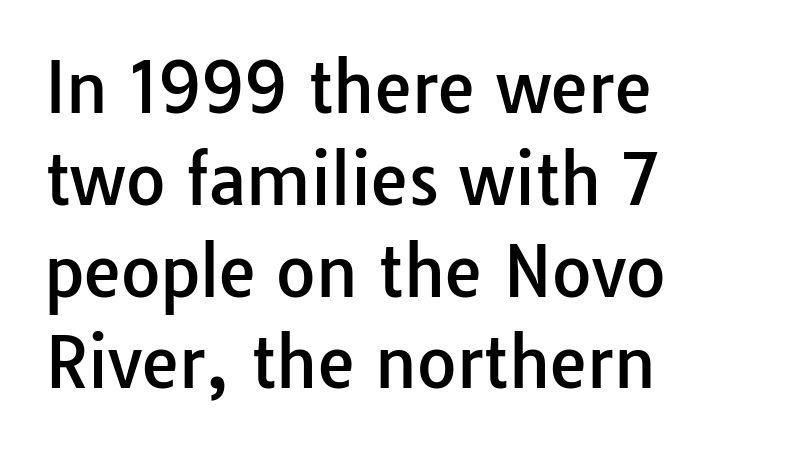
The image shows 68 px sans-serif type, upright; set left-aligned, normal line spacing (1.35x), normal letter spacing, not underlined; low stroke contrast and a medium x-height.
